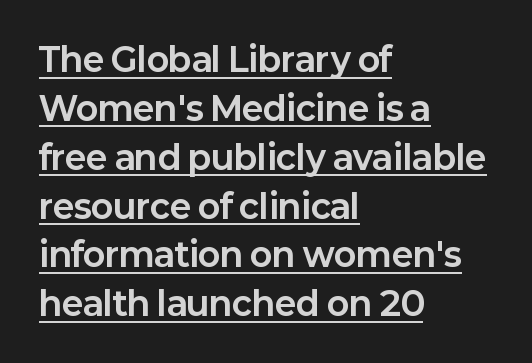
What's the leading like? Ordinary, nothing unusual. Line starts are locked; line ends wander. Is this a fixed-width face? No — the glyphs have proportional, varying widths. A typesetter would label this face a sans. Caption: standard tracking, unaltered. Check the space under the baseline: a stroke is drawn there.
